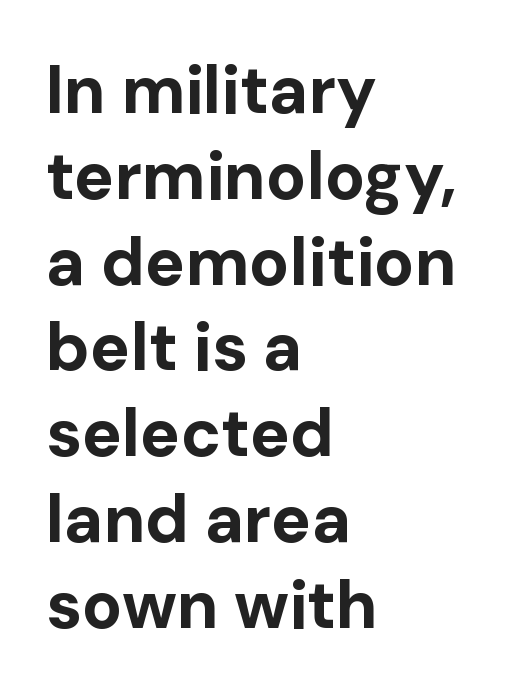
Every row of glyphs begins at an identical x-position on the left. Heavy-handed strokes throughout: this text is bold. Check where the strokes stop: nothing finishes them off — pure sans. Unlike italic type, these characters show no tilt at all.
